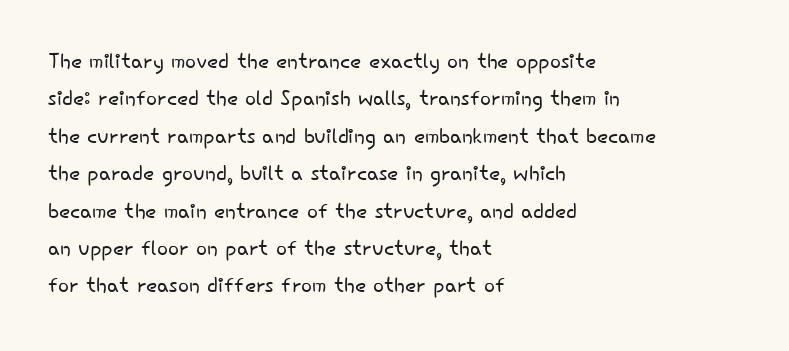
Q: Is the text bold? A: No.
Q: Is the text italic (slanted)? A: No, it is upright.
Q: Is the typeface a serif or a sans-serif typeface? A: Sans-serif.
Q: Is the text underlined? A: No.
Q: How is the paragraph aligned? A: Left-aligned.
Q: Is the spacing between letters normal or unusually wide? A: Normal.
Q: Is the spacing between lines tight, normal or loose? A: Normal.
Q: Width (condensed, normal, or wide)? A: Normal.
Q: Stroke contrast? A: Low.
Q: x-height? A: Small.
Q: Monospaced? A: No.
